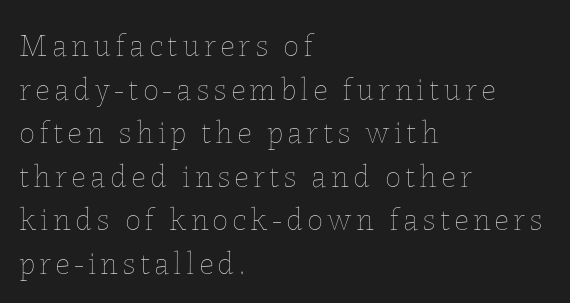
{"italic": "no", "bold": "no", "weight": "thin", "width": "normal", "stroke_contrast": "low", "x_height": "medium", "monospaced": "no", "underline": "no", "align": "left", "line_spacing": "normal", "line_spacing_ratio": 1.36, "glyph_px": 32}
